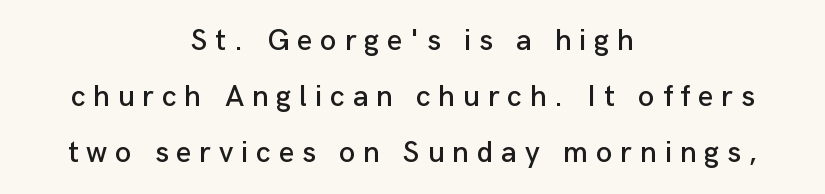
{"serif": "no", "italic": "no", "width": "normal", "stroke_contrast": "low", "x_height": "medium", "monospaced": "no", "underline": "no", "align": "center", "line_spacing_ratio": 1.87, "letter_spacing": "wide", "letter_spacing_em": 0.26, "glyph_px": 30}
